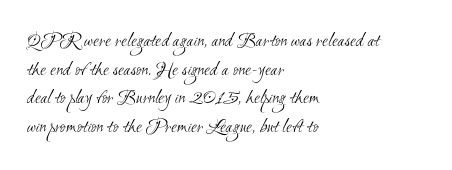
Q: Is the text bold? A: No.
Q: Is the text underlined? A: No.
Q: How is the paragraph aligned? A: Left-aligned.
Q: Is the spacing between letters normal or unusually wide? A: Normal.
Q: Is the spacing between lines tight, normal or loose? A: Normal.
